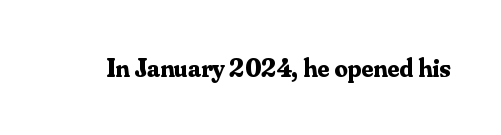
Only glyphs here, with clear space below each row. Rendered with straight, roman letterforms. The glyphs have the mass of a bold cut. Observe the ordinary spacing: letters are neighbours, not strangers.
